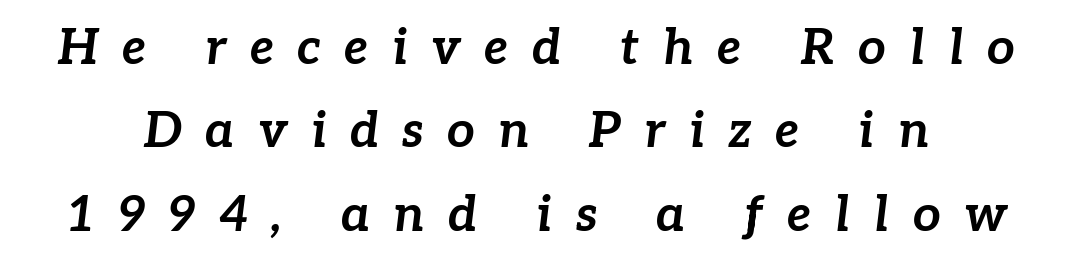
The image shows 49 px bold type, italic (leaning right); set normal line spacing (1.7x), unusually wide letter spacing (+0.48 em), not underlined; low stroke contrast and a medium x-height.
